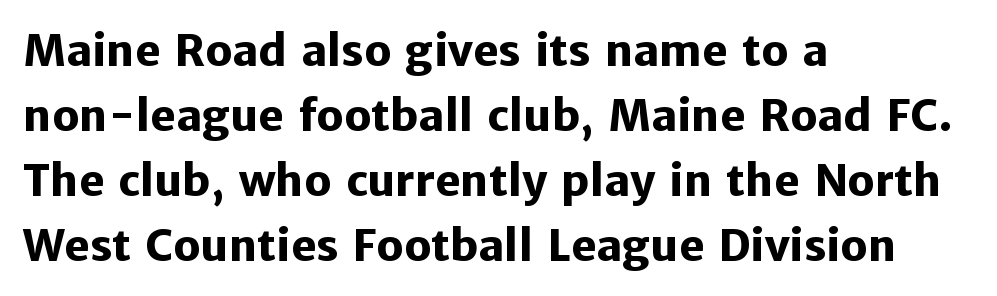
Honestly, the row spacing looks completely unremarkable. Layout note: lines flush left. A roman cut, with each character standing at attention. Compared with an ordinary text face, these strokes are far heavier — a full bold. In terms of letterspacing, this is plain default setting. Do the characters align in a grid? No, the font is proportional.
